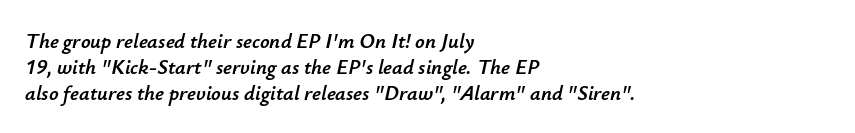
Q: Is the text italic (slanted)? A: Yes, it leans right by about 12 degrees.
Q: Is the text underlined? A: No.
Q: How is the paragraph aligned? A: Left-aligned.
Q: Is the spacing between letters normal or unusually wide? A: Normal.
